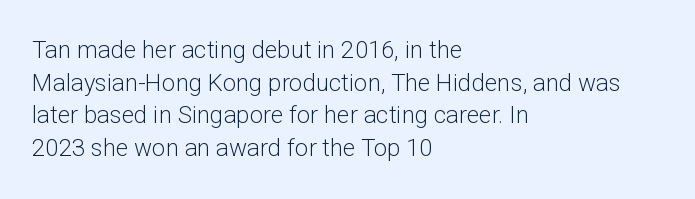
{"italic": "no", "bold": "no", "underline": "no", "align": "left", "line_spacing": "normal", "line_spacing_ratio": 1.36, "letter_spacing": "normal", "letter_spacing_em": 0.0, "glyph_px": 24}
